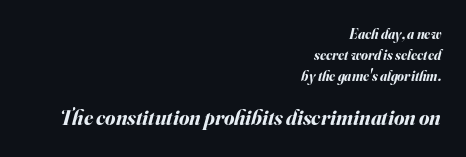
The image shows 21 px bold type, italic (leaning right); set right-aligned, normal line spacing (1.49x), normal letter spacing, not underlined; the second (bottom) block is 1.5x larger.
